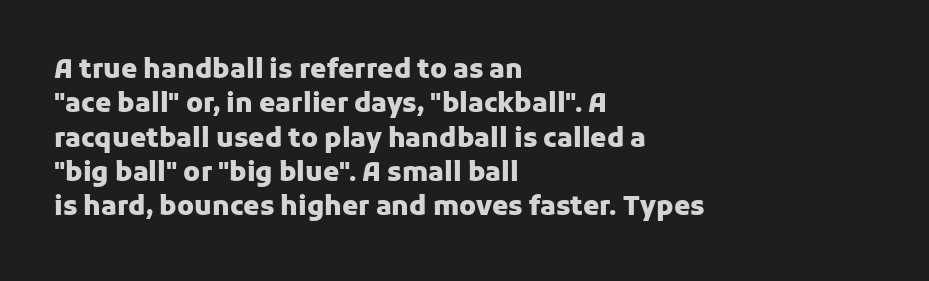
The image shows 26 px bold type, upright; set left-aligned, normal line spacing (1.32x), normal letter spacing, not underlined.
